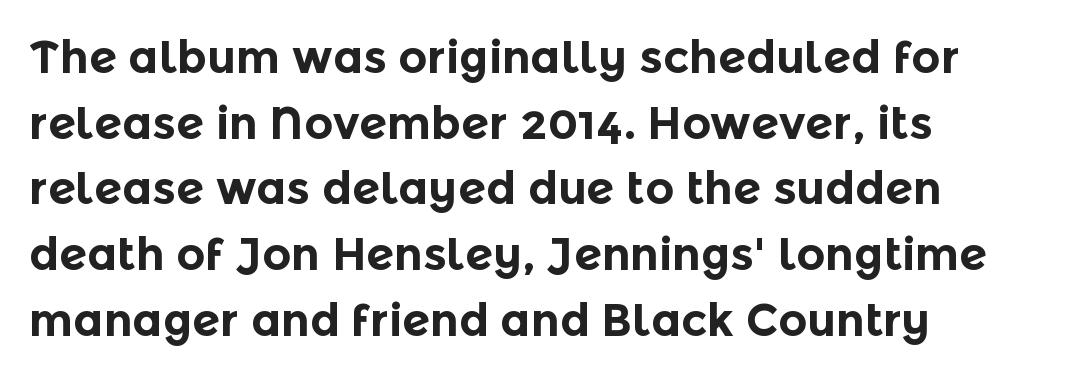
{"serif": "no", "italic": "no", "bold": "yes", "weight": "bold", "width": "normal", "x_height": "medium", "monospaced": "no", "underline": "no", "align": "left", "line_spacing": "normal", "line_spacing_ratio": 1.46, "letter_spacing": "normal", "letter_spacing_em": 0.0, "glyph_px": 45}
